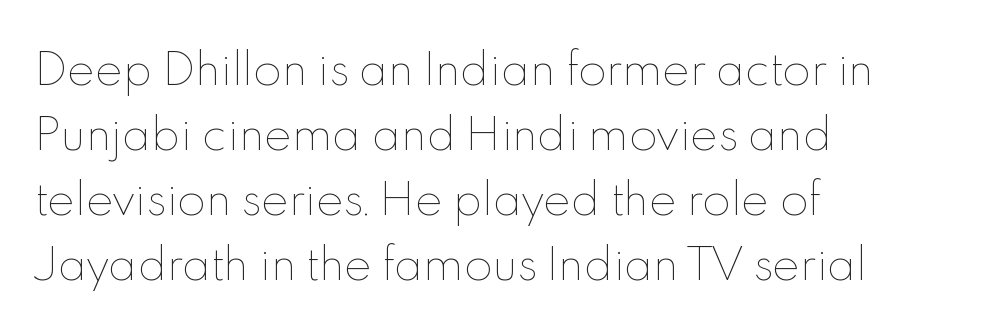
Q: Is the text bold? A: No.
Q: Is the text italic (slanted)? A: No, it is upright.
Q: Is the text underlined? A: No.
Q: How is the paragraph aligned? A: Left-aligned.
Q: Is the spacing between letters normal or unusually wide? A: Normal.
Q: Is the spacing between lines tight, normal or loose? A: Normal.
Q: Width (condensed, normal, or wide)? A: Normal.
Q: x-height? A: Small.
Q: Monospaced? A: No.
